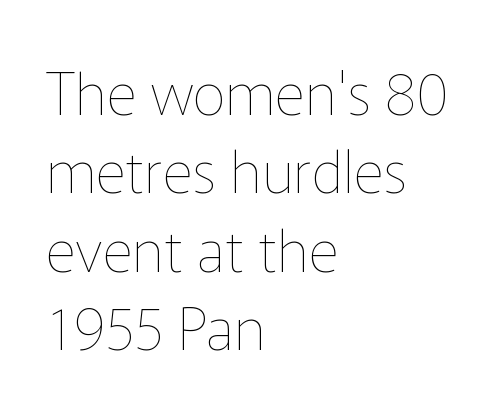
Q: Is the text bold? A: No.
Q: Is the text italic (slanted)? A: No, it is upright.
Q: Is the text underlined? A: No.
Q: How is the paragraph aligned? A: Left-aligned.
Q: Is the spacing between letters normal or unusually wide? A: Normal.
Q: Is the spacing between lines tight, normal or loose? A: Normal.
Q: Width (condensed, normal, or wide)? A: Normal.
Q: Stroke contrast? A: Low.
Q: x-height? A: Medium.
Q: Monospaced? A: No.
